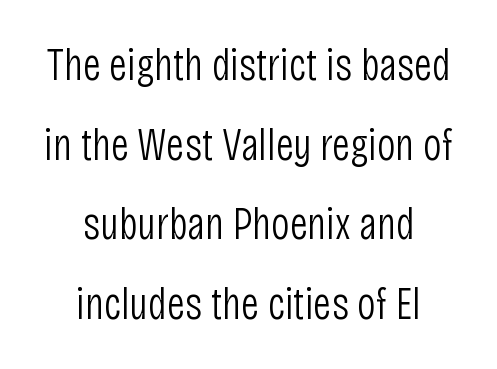
Q: Is the text bold? A: No.
Q: Is the text italic (slanted)? A: No, it is upright.
Q: Is the typeface a serif or a sans-serif typeface? A: Sans-serif.
Q: Is the text underlined? A: No.
Q: How is the paragraph aligned? A: Centered.
Q: Is the spacing between letters normal or unusually wide? A: Normal.
Q: Width (condensed, normal, or wide)? A: Condensed.
Q: Stroke contrast? A: Low.
Q: x-height? A: Large.
Q: Monospaced? A: No.
